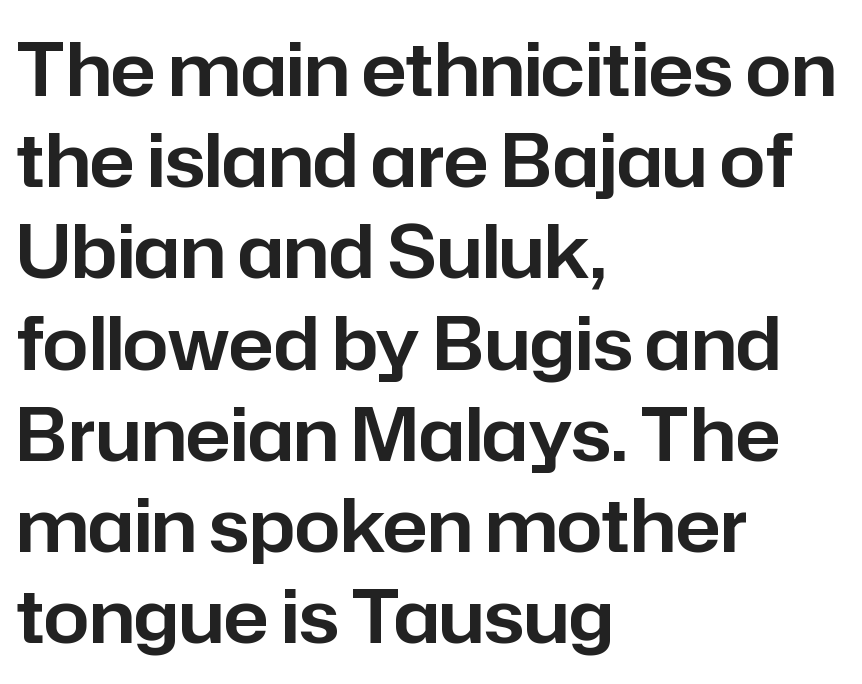
Words appear dense and cohesive because spacing is normal. Here the designer chose a conventional face with non-uniform glyph widths. The typeface chosen for these lines omits serifs. Typeset ragged right — the left edge is the straight one. Is there much room between lines? A standard amount, neither cramped nor airy. The strip under each line holds only bare page.
